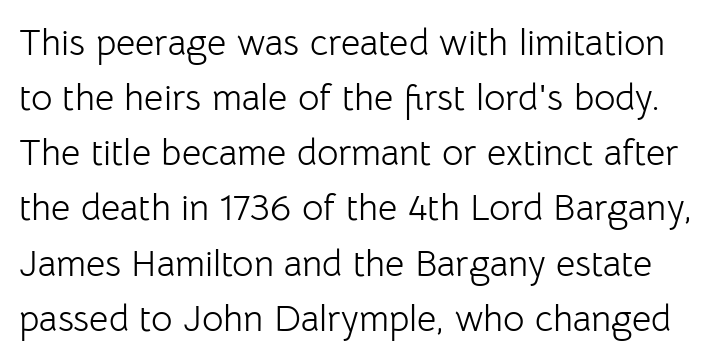
These lines are composed in type without serifs. Spacing verdict: proportional, widths tailored to each character. You could call the tracking neutral — neither tight nor loose. Rule under the text: the space is simply empty. Regular leading. This sample uses an upright cut, with every glyph sitting square on the baseline.
